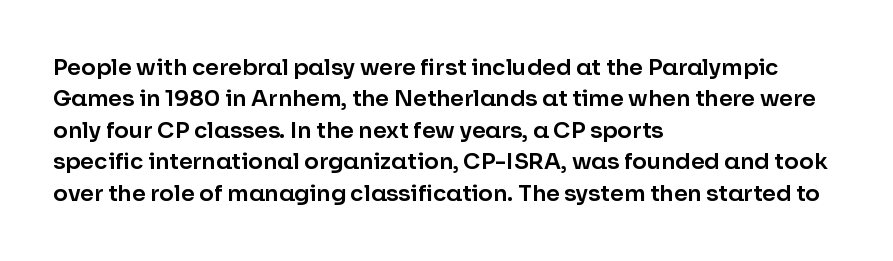
Q: Is the text italic (slanted)? A: No, it is upright.
Q: Is the text underlined? A: No.
Q: How is the paragraph aligned? A: Left-aligned.
Q: Is the spacing between letters normal or unusually wide? A: Normal.
Q: Is the spacing between lines tight, normal or loose? A: Normal.
